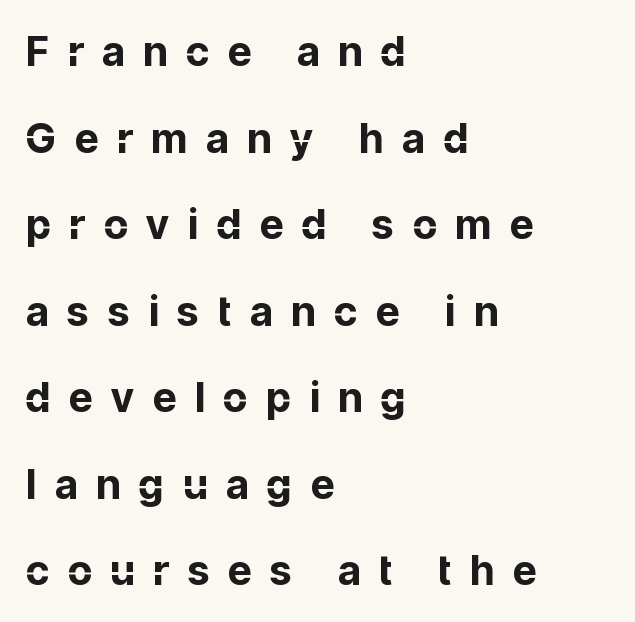
Posture: straight, roman, zero tilt. The letters advance in unequal steps, a hallmark of proportional type. A typesetter would call this heavily tracked-out type. Teacher's note: observe the even left margin — that is flush-left alignment.
